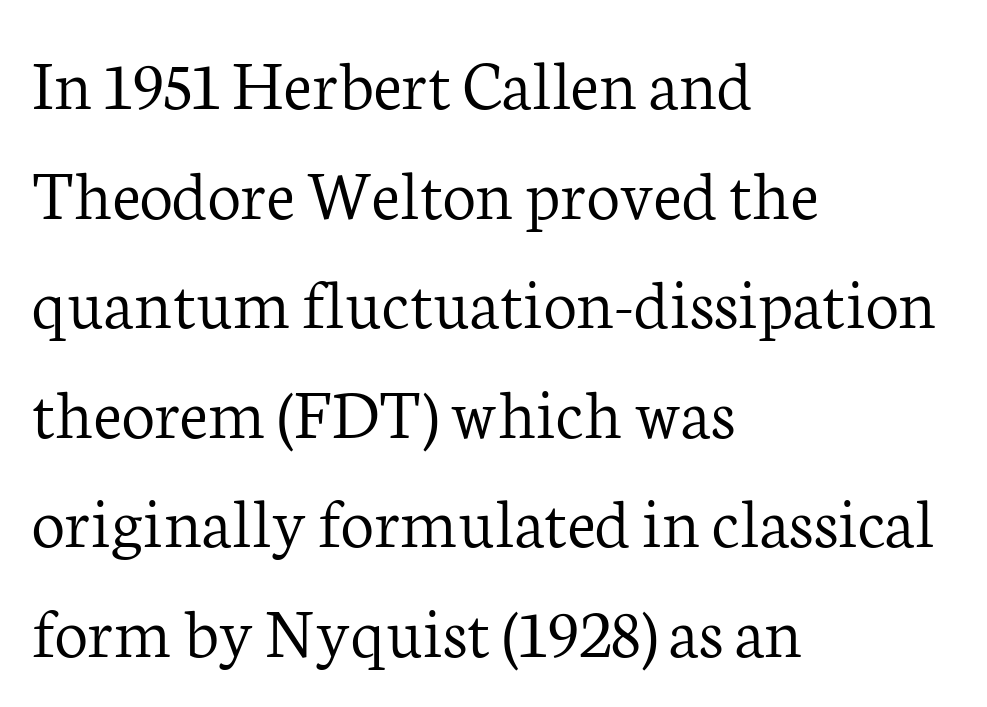
The image shows 74 px light serif type, upright; set left-aligned, normal line spacing (1.48x), normal letter spacing, not underlined; low stroke contrast and a medium x-height.
